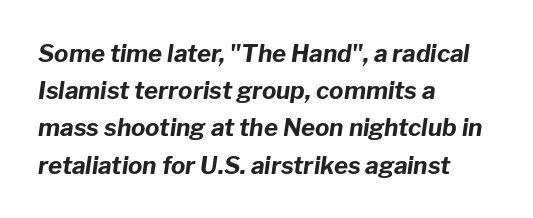
The image shows 24 px bold type, italic (leaning right); set left-aligned, normal line spacing (1.55x), normal letter spacing, not underlined.
